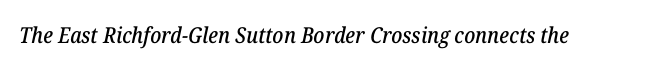
The image shows 22 px text type, italic (leaning right); set normal letter spacing, not underlined.
